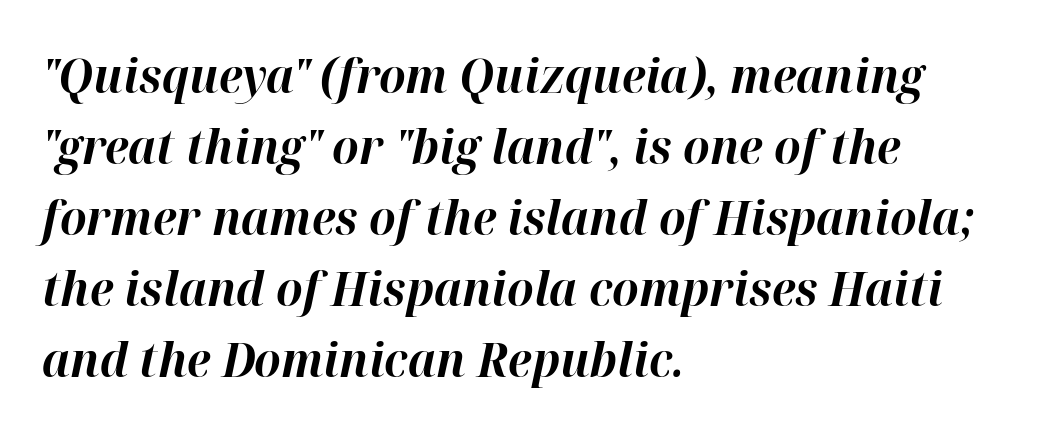
{"italic": "yes", "lean": "right", "slant_degrees": 12, "bold": "yes", "weight": "bold", "width": "normal", "stroke_contrast": "high", "x_height": "medium", "monospaced": "no", "underline": "no", "align": "left", "line_spacing": "normal", "line_spacing_ratio": 1.51, "letter_spacing": "normal", "letter_spacing_em": 0.0, "glyph_px": 47}
